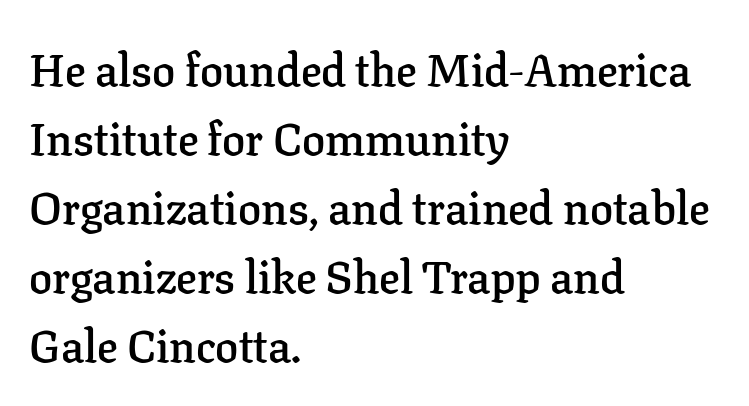
In terms of posture, this sample is upright. These lines are set flush left with a ragged right edge. The tracking reads as untouched default to a designer's eye. These lines are rendered in a variable-pitch font. Stems and bowls a touch heavier than normal — semibold.
